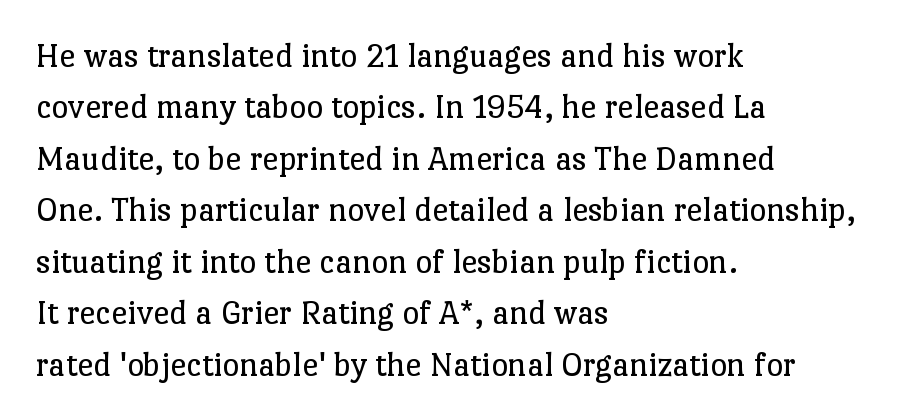
Underline: absent. Posture: vertical. The rag falls on the right side of this text block. Bold? No — there's no thickening of the strokes. The line-height multiplier appears to be the usual default.
